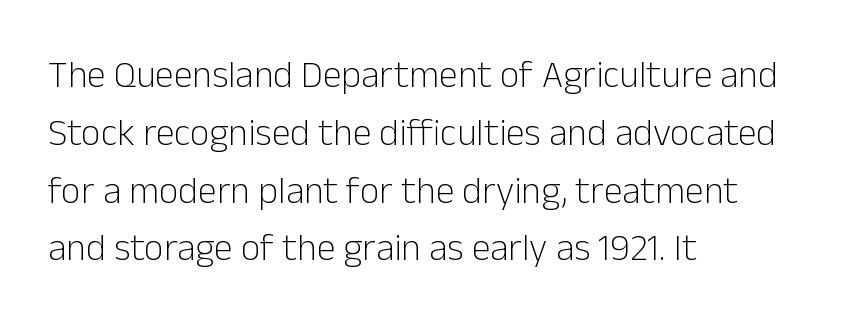
Here the designer chose a conventional face with non-uniform glyph widths. The strokes are not fattened; the text isn't bold. Regular leading. Short and long lines alike share a common starting point at left.
